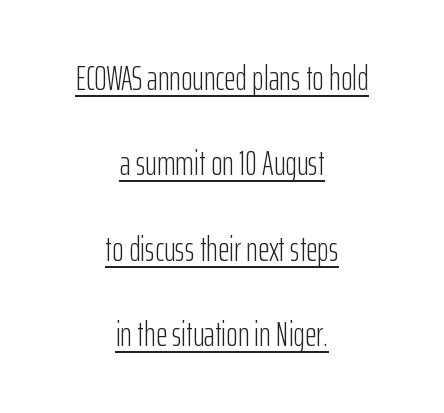
The typesetting does not lean heavy: it is not bold. Check where the strokes stop: nothing finishes them off — pure sans. Observe the ordinary spacing: letters are neighbours, not strangers. It's the straight-up-and-down kind of type. The block of text is sparse from top to bottom, with ample space between rows. The rendering uses the underline text-decoration.
